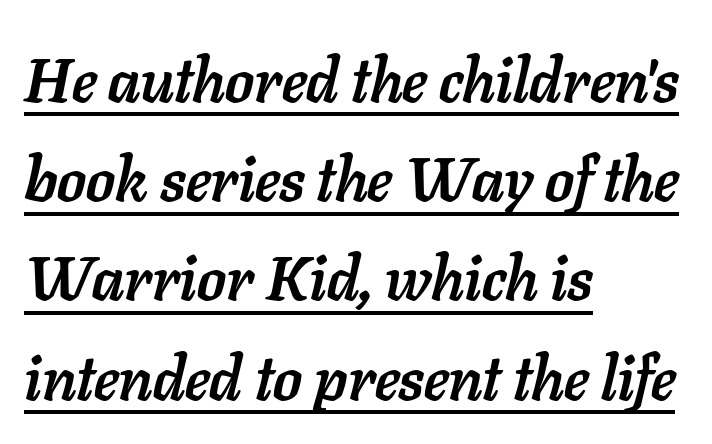
Q: Is the text bold? A: Yes.
Q: Is the text italic (slanted)? A: Yes, it leans right by about 11 degrees.
Q: Is the text underlined? A: Yes.
Q: How is the paragraph aligned? A: Left-aligned.
Q: Is the spacing between letters normal or unusually wide? A: Normal.
Q: Is the spacing between lines tight, normal or loose? A: Normal.
Q: Width (condensed, normal, or wide)? A: Normal.
Q: Stroke contrast? A: Low.
Q: x-height? A: Medium.
Q: Monospaced? A: No.
